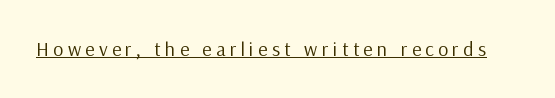
{"italic": "no", "bold": "no", "underline": "yes", "letter_spacing": "wide", "letter_spacing_em": 0.22, "glyph_px": 20}
